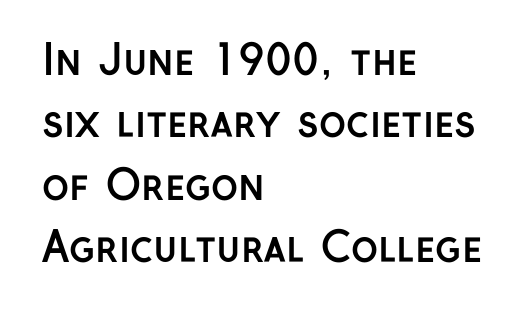
The image shows 41 px semibold sans-serif type, upright; set left-aligned, normal line spacing (1.52x), normal letter spacing, not underlined; low stroke contrast and a medium x-height.
